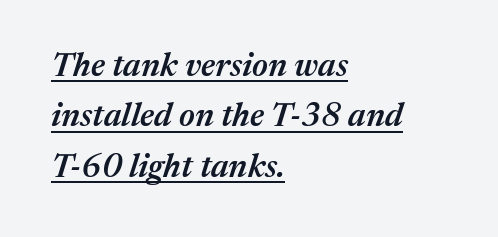
The characters look somewhat weighty, a semibold short of true bold. The rendered words wear a rule along their underside. Italic: yes, the glyphs are oblique. How are the letters spaced? Ordinarily, with no added tracking. A normal amount of white space separates one row of letters from the next.
